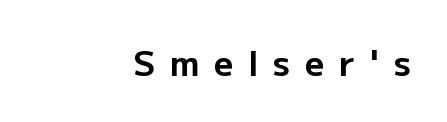
The image shows 34 px bold sans-serif type, upright; set right-aligned, unusually wide letter spacing (+0.43 em), not underlined; low stroke contrast and a medium x-height.
